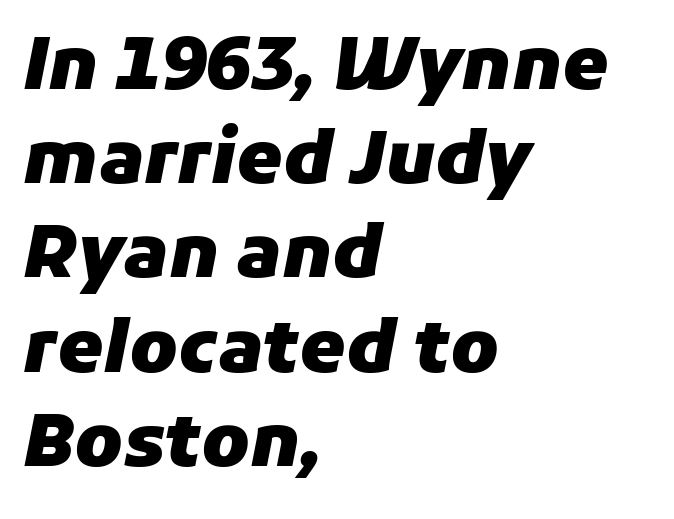
Set as a true bold cut, around the 700 mark. Designer's note — italics engaged. This block has exactly the height ordinary leading produces. A student would call this left alignment; a typographer would say flush left, rag right.
